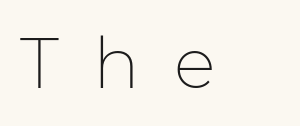
This rendering widens character spacing well past its baseline value. Descenders hang freely into open space. Proportional: the letters do not fall into vertical columns. A light-to-regular cut is what we see here. Look at the bottom of the vertical strokes: they stop flat, with no serifs.
